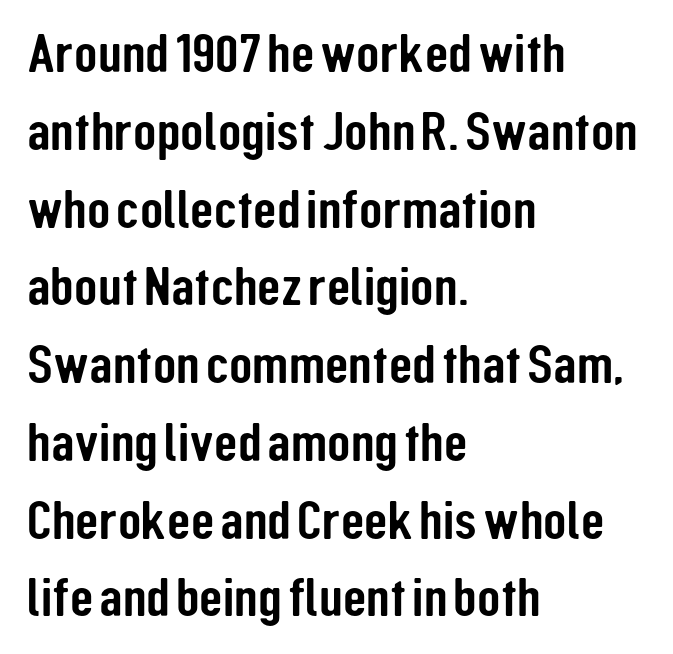
What's the leading like? Ordinary, nothing unusual. Look at the bottom of the vertical strokes: they stop flat, with no serifs. Casual observation: everything's shoved over to the left. Spacing between characters is what you'd get straight out of the box. Notice how the stems are strictly vertical — no italics here.
